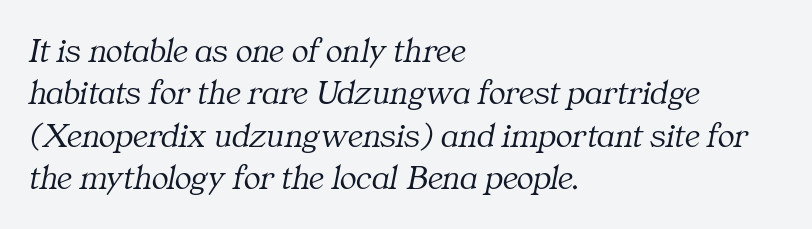
The image shows 35 px light serif type, italic (leaning right); set left-aligned, line spacing 1.21x, normal letter spacing, not underlined; medium stroke contrast and a medium x-height.
